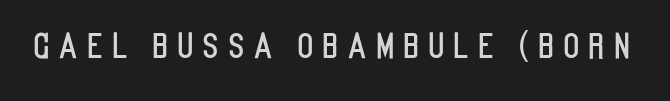
{"serif": "no", "italic": "no", "width": "condensed", "stroke_contrast": "low", "x_height": "large", "monospaced": "no", "underline": "no", "letter_spacing": "wide", "letter_spacing_em": 0.26, "glyph_px": 34}
